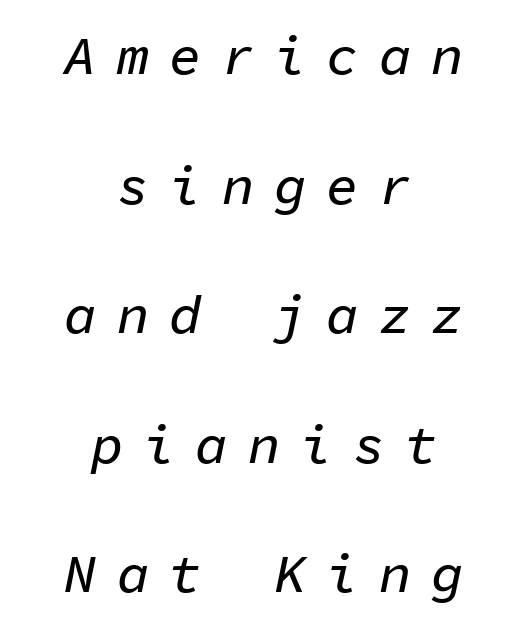
The image shows 54 px text type, italic (leaning right), monospaced; set centered, loose line spacing (2.4x), unusually wide letter spacing (+0.37 em), not underlined; low stroke contrast and a medium x-height.
